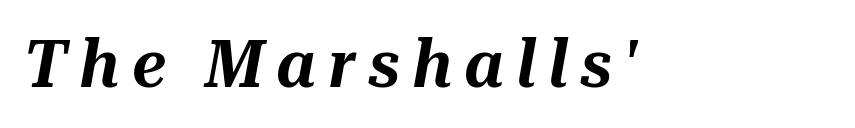
Q: Is the text italic (slanted)? A: Yes, it leans right by about 10 degrees.
Q: Is the text underlined? A: No.
Q: Width (condensed, normal, or wide)? A: Normal.
Q: Stroke contrast? A: Medium.
Q: x-height? A: Medium.
Q: Monospaced? A: No.
